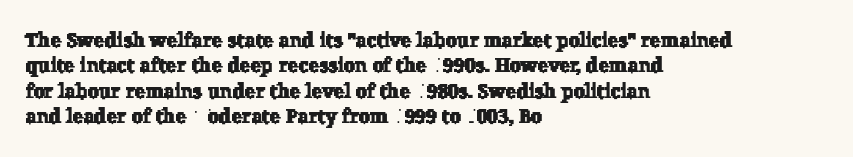
The gaps between neighbouring characters are ordinary and unremarkable. Interline gaps are of average width in this sample. One-word summary of the alignment: left. The gap between lines stays unmarked.
